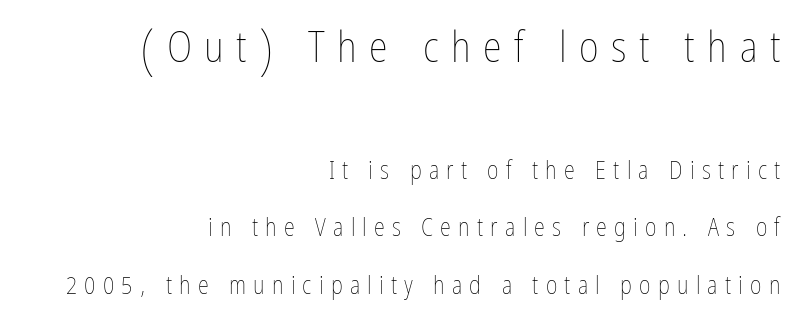
Q: Is the text bold? A: No.
Q: Is the text italic (slanted)? A: No, it is upright.
Q: Is the text underlined? A: No.
Q: How is the paragraph aligned? A: Right-aligned.
Q: Is the spacing between letters normal or unusually wide? A: Unusually wide.
Q: Is the spacing between lines tight, normal or loose? A: Loose.
Q: Which block of text is set in a larger size, the first (top) or the second (bottom)? A: The first (top) one.
Q: Width (condensed, normal, or wide)? A: Condensed.
Q: Stroke contrast? A: Low.
Q: x-height? A: Medium.
Q: Monospaced? A: No.
